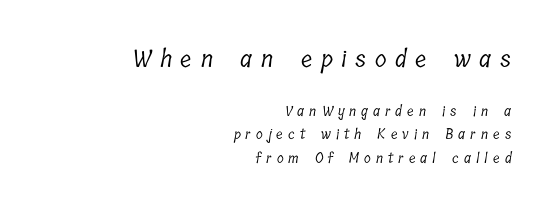
The image shows 24 px text type; set right-aligned, normal line spacing (1.69x), unusually wide letter spacing (+0.36 em), not underlined; the first (top) block is 1.71x larger.
